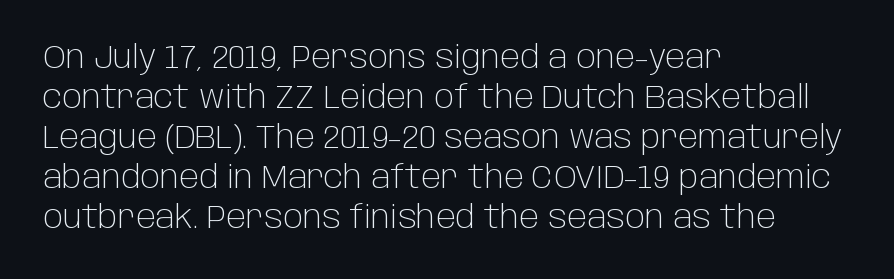
{"serif": "no", "italic": "no", "bold": "no", "weight": "light", "width": "normal", "stroke_contrast": "low", "x_height": "large", "monospaced": "no", "underline": "no", "align": "left", "line_spacing": "normal", "line_spacing_ratio": 1.29, "letter_spacing": "normal", "letter_spacing_em": 0.0, "glyph_px": 31}
